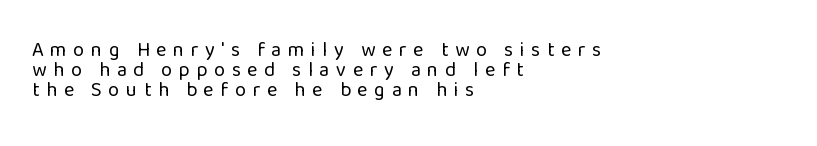
The image shows 20 px text type, upright; set left-aligned, tight line spacing (1.01x), unusually wide letter spacing (+0.33 em), not underlined.
